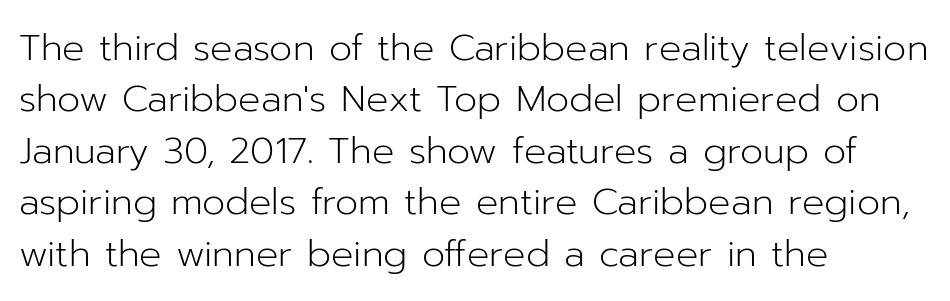
Q: Is the text bold? A: No.
Q: Is the text italic (slanted)? A: No, it is upright.
Q: Is the typeface a serif or a sans-serif typeface? A: Sans-serif.
Q: Is the text underlined? A: No.
Q: How is the paragraph aligned? A: Left-aligned.
Q: Is the spacing between letters normal or unusually wide? A: Normal.
Q: Is the spacing between lines tight, normal or loose? A: Normal.
Q: Width (condensed, normal, or wide)? A: Normal.
Q: Stroke contrast? A: Low.
Q: x-height? A: Medium.
Q: Monospaced? A: No.
